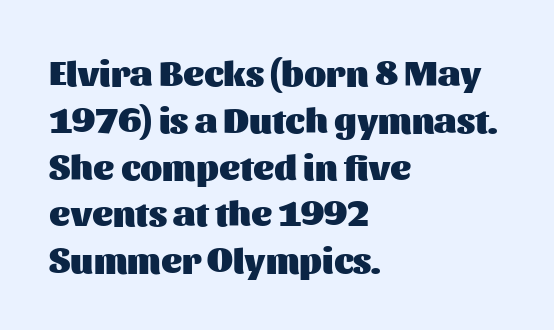
{"serif": "no", "italic": "no", "bold": "yes", "weight": "heavy", "width": "normal", "stroke_contrast": "medium", "x_height": "medium", "monospaced": "no", "underline": "no", "align": "left", "line_spacing": "normal", "line_spacing_ratio": 1.3, "letter_spacing": "normal", "letter_spacing_em": 0.0, "glyph_px": 36}
